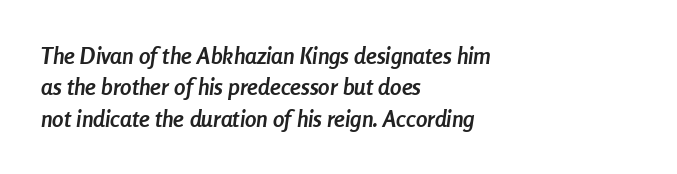
A normal amount of white space separates one row of letters from the next. Designer's note — italics engaged. How heavy is the stroke? Heavy — this is a bold. Compared with typical body copy, the letter spacing here is the same.
